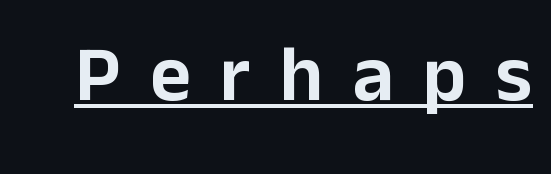
{"serif": "no", "italic": "no", "width": "normal", "stroke_contrast": "low", "x_height": "medium", "monospaced": "no", "underline": "yes", "letter_spacing": "wide", "letter_spacing_em": 0.37, "glyph_px": 79}
